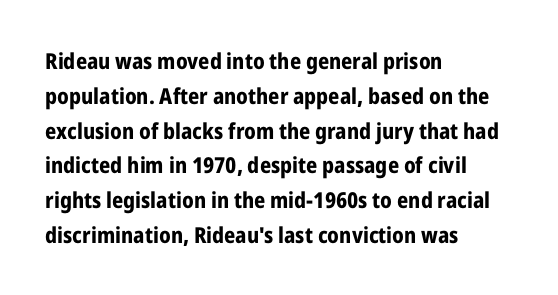
{"italic": "no", "bold": "yes", "underline": "no", "align": "left", "line_spacing": "normal", "line_spacing_ratio": 1.58, "letter_spacing": "normal", "letter_spacing_em": 0.0, "glyph_px": 22}
